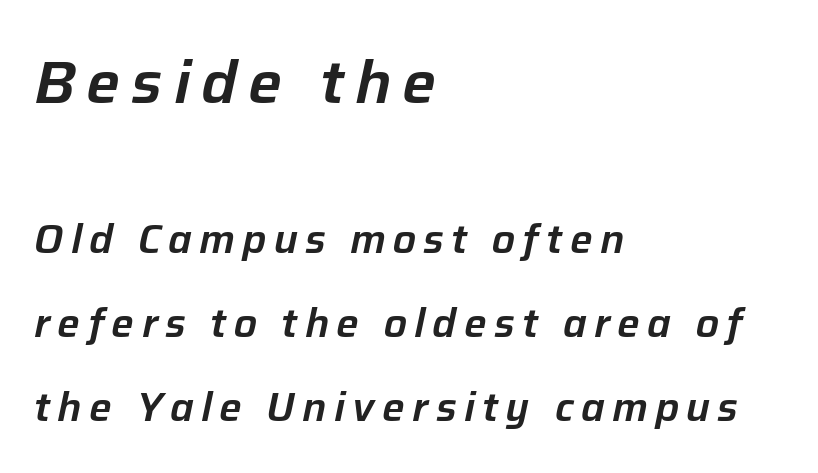
{"italic": "yes", "lean": "right", "slant_degrees": 12, "width": "normal", "stroke_contrast": "low", "x_height": "medium", "monospaced": "no", "underline": "no", "align": "left", "line_spacing": "loose", "line_spacing_ratio": 2.09, "larger_block": "first", "size_ratio": 1.5, "glyph_px": 60}
